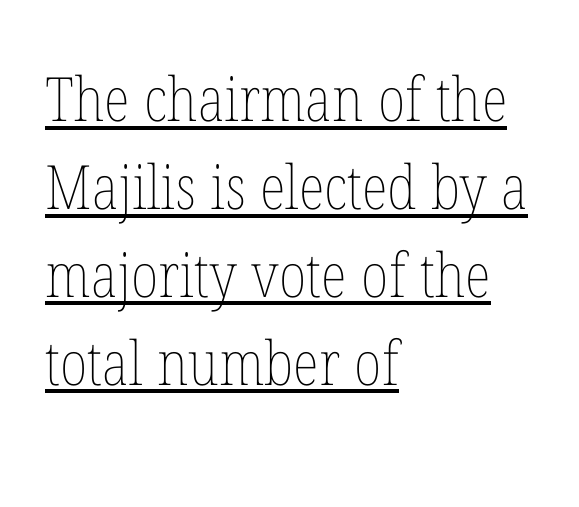
Stems here are at most as thick as an everyday book face. Italic: no, the glyphs are upright roman. A normal amount of white space separates one row of letters from the next. What decoration does the sample have? An underline. Notice how the passage keeps a crisp vertical edge on the left only. Students, note that the glyphs here touch the page at normal intervals.
